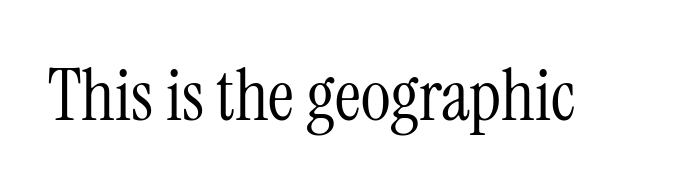
Q: Is the text bold? A: No.
Q: Is the text italic (slanted)? A: No, it is upright.
Q: Is the typeface a serif or a sans-serif typeface? A: Serif.
Q: Is the text underlined? A: No.
Q: Is the spacing between letters normal or unusually wide? A: Normal.
Q: Width (condensed, normal, or wide)? A: Condensed.
Q: Stroke contrast? A: Medium.
Q: x-height? A: Medium.
Q: Monospaced? A: No.
